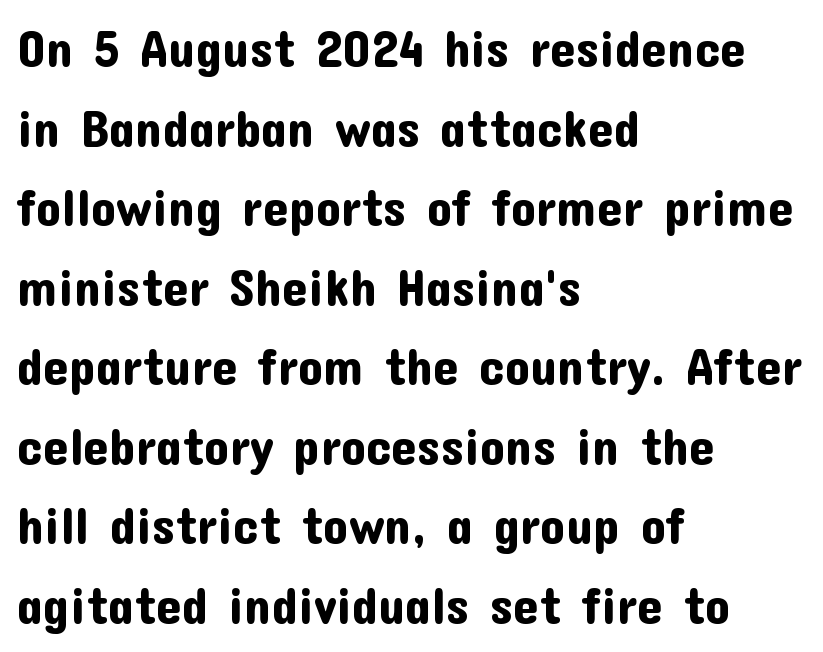
Honestly, the row spacing looks completely unremarkable. The face used here is a sans, in the tradition of grotesques and geometrics. All the whitespace from short lines collects on the right. Varying glyph widths throughout — classic text-font behaviour. Ordinary non-slanted type is in use. Letter spacing: default.
